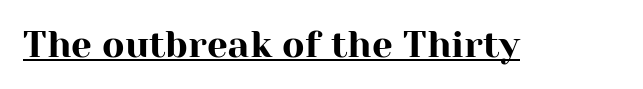
{"serif": "yes", "italic": "no", "width": "normal", "stroke_contrast": "high", "x_height": "medium", "monospaced": "no", "underline": "yes", "letter_spacing": "normal", "letter_spacing_em": 0.0, "glyph_px": 37}
